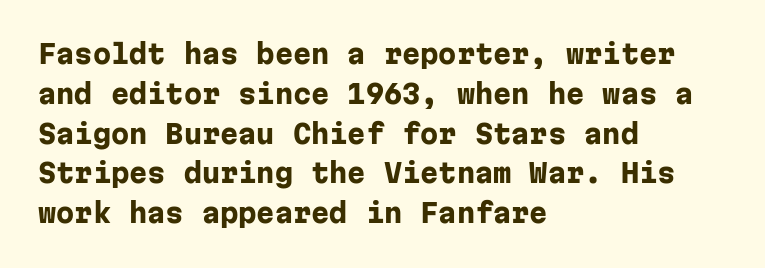
The image shows 26 px bold type, upright; set left-aligned, normal line spacing (1.53x), normal letter spacing, not underlined.
